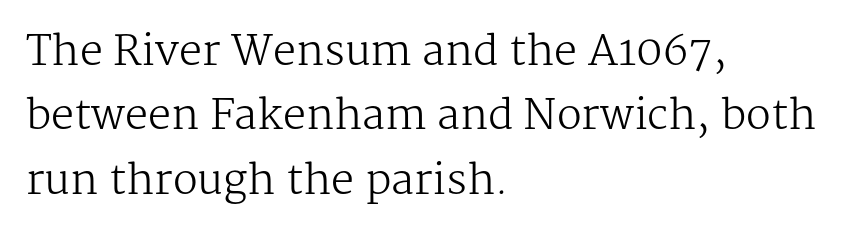
Q: Is the text bold? A: No.
Q: Is the text italic (slanted)? A: No, it is upright.
Q: Is the typeface a serif or a sans-serif typeface? A: Serif.
Q: Is the text underlined? A: No.
Q: How is the paragraph aligned? A: Left-aligned.
Q: Is the spacing between letters normal or unusually wide? A: Normal.
Q: Is the spacing between lines tight, normal or loose? A: Normal.
Q: Width (condensed, normal, or wide)? A: Normal.
Q: Stroke contrast? A: Medium.
Q: x-height? A: Medium.
Q: Monospaced? A: No.
